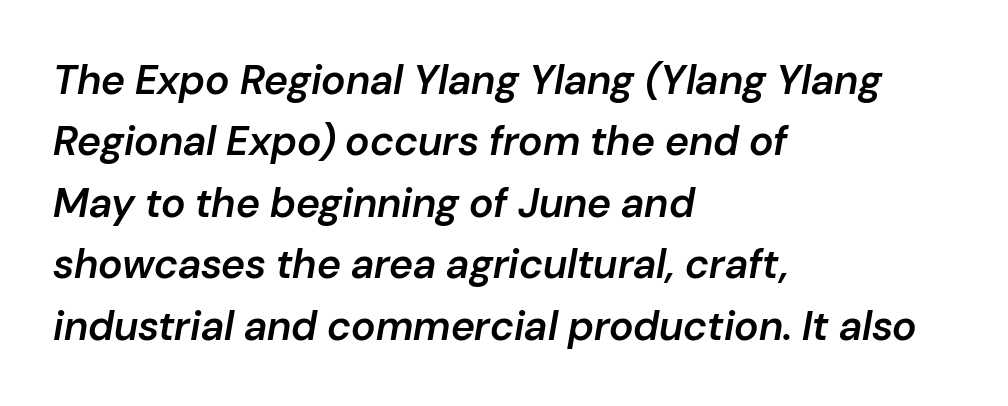
The image shows 41 px semibold type, italic (leaning right); set left-aligned, normal line spacing (1.5x), normal letter spacing, not underlined; low stroke contrast and a medium x-height.
